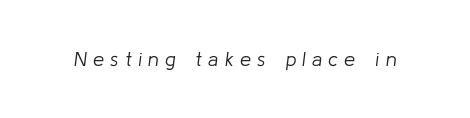
Q: Is the text bold? A: No.
Q: Is the text italic (slanted)? A: Yes, it leans right by about 8 degrees.
Q: Is the text underlined? A: No.
Q: Is the spacing between letters normal or unusually wide? A: Unusually wide.
